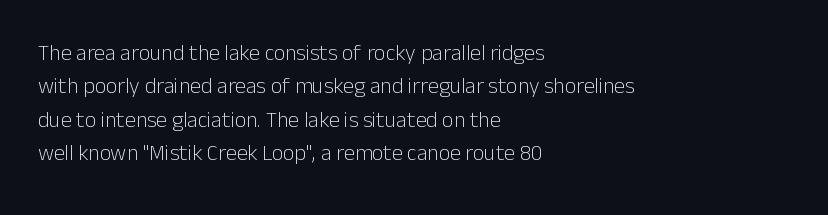
Summary of vertical rhythm: regular, with standard interline spacing. No extra ink here — the face is not bold. Quick note: not italic, upright. Horizontal alignment here is leftward, the default for most running prose.
